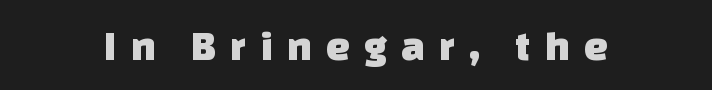
{"serif": "no", "width": "normal", "stroke_contrast": "low", "x_height": "large", "monospaced": "no", "underline": "no", "letter_spacing": "wide", "letter_spacing_em": 0.34, "glyph_px": 42}
